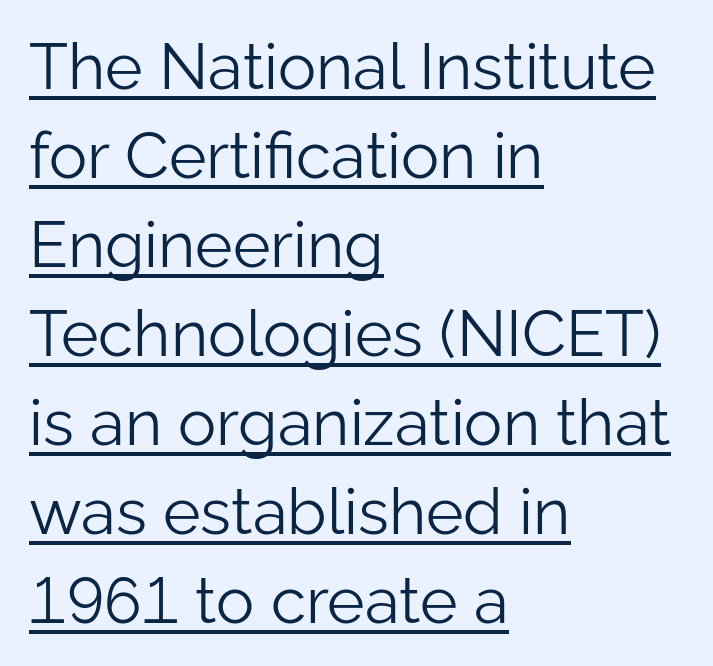
Q: Is the text bold? A: No.
Q: Is the text italic (slanted)? A: No, it is upright.
Q: Is the typeface a serif or a sans-serif typeface? A: Sans-serif.
Q: Is the text underlined? A: Yes.
Q: How is the paragraph aligned? A: Left-aligned.
Q: Is the spacing between letters normal or unusually wide? A: Normal.
Q: Is the spacing between lines tight, normal or loose? A: Normal.
Q: Width (condensed, normal, or wide)? A: Normal.
Q: Stroke contrast? A: Low.
Q: x-height? A: Medium.
Q: Monospaced? A: No.
